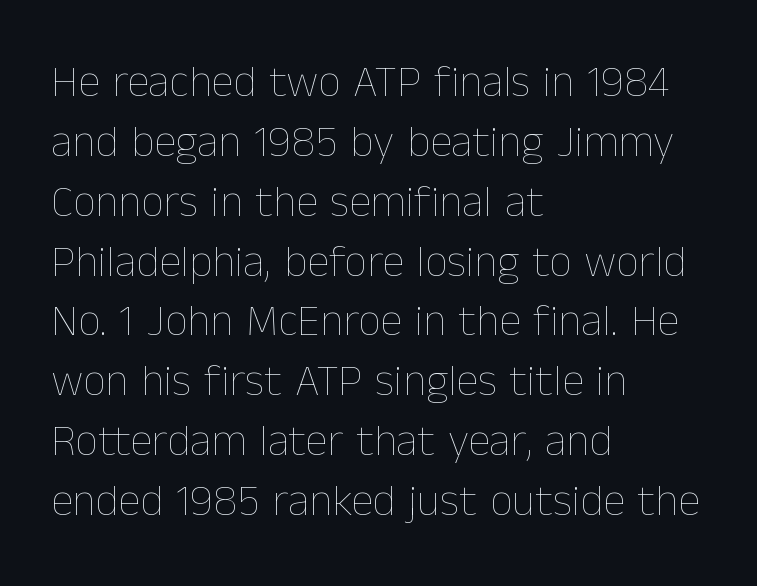
The paragraph shown leans on its left margin. Style check: upright. A typesetter would call this leading conventional body-copy spacing. The passage shown is typed in a proportional face where columns would drift. The string is rendered with underlining switched off. What stands out about the letter spacing? Nothing — it is the standard amount.
